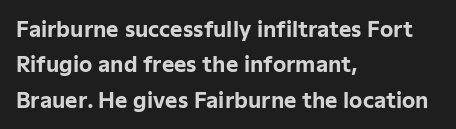
{"italic": "no", "bold": "yes", "underline": "no", "align": "left", "line_spacing": "normal", "line_spacing_ratio": 1.69, "letter_spacing": "normal", "letter_spacing_em": 0.0, "glyph_px": 21}
